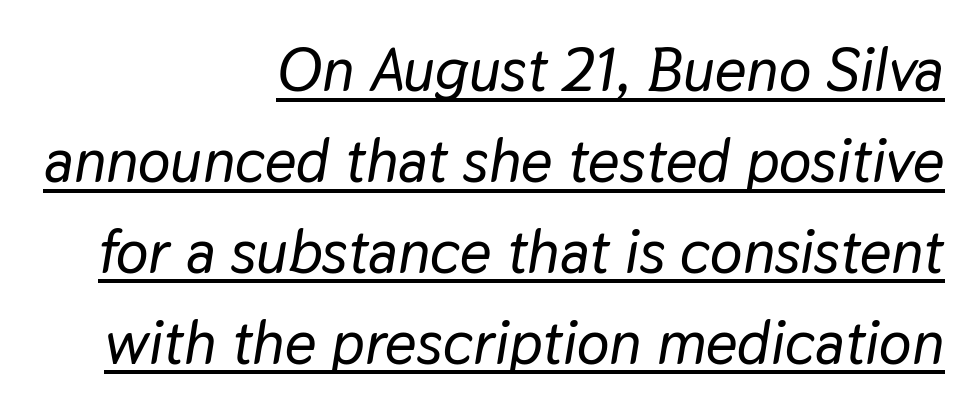
Reading down the column, the eye jumps a familiar distance to each next line. The text block is weighted toward the right margin, trailing off unevenly leftward. A continuous stroke trails under the words, as in a hyperlink. The face used here has a pronounced slope to its letters.
